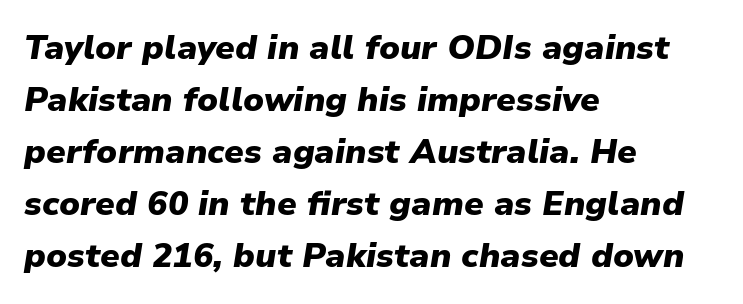
The image shows 34 px heavy type, italic (leaning right); set left-aligned, normal line spacing (1.53x), normal letter spacing, not underlined; low stroke contrast and a medium x-height.
